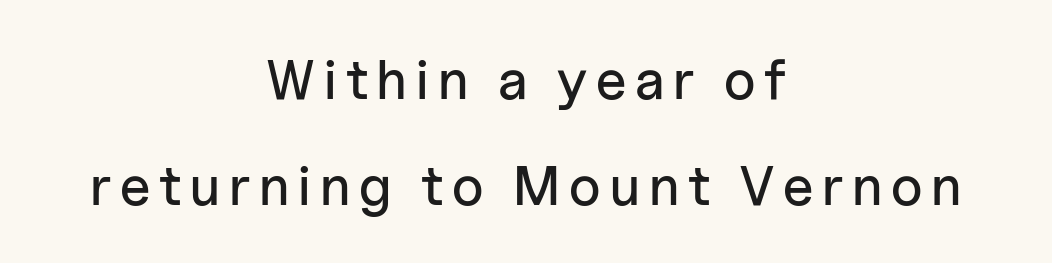
{"serif": "no", "italic": "no", "width": "normal", "stroke_contrast": "low", "x_height": "medium", "monospaced": "no", "underline": "no", "align": "center", "line_spacing_ratio": 1.89, "glyph_px": 56}
